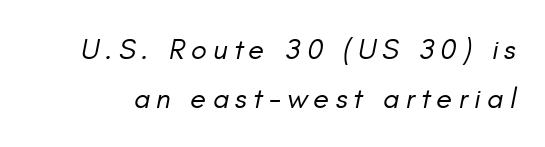
{"italic": "yes", "lean": "right", "slant_degrees": 11, "bold": "no", "weight": "regular", "width": "normal", "stroke_contrast": "low", "x_height": "small", "monospaced": "no", "underline": "no", "line_spacing": "normal", "line_spacing_ratio": 1.68, "letter_spacing": "wide", "letter_spacing_em": 0.21, "glyph_px": 29}
